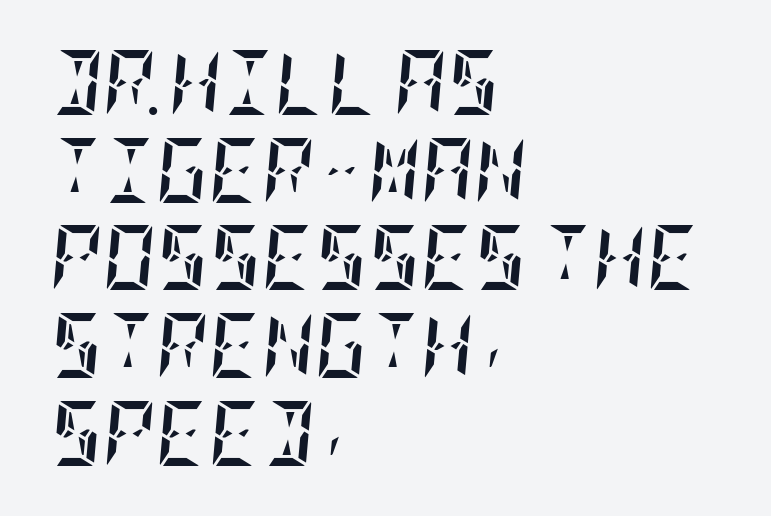
{"italic": "yes", "lean": "right", "slant_degrees": 5, "bold": "yes", "weight": "semibold", "width": "condensed", "stroke_contrast": "low", "x_height": "large", "underline": "no", "align": "left", "line_spacing": "normal", "line_spacing_ratio": 1.35, "letter_spacing": "normal", "letter_spacing_em": 0.0, "glyph_px": 65}
